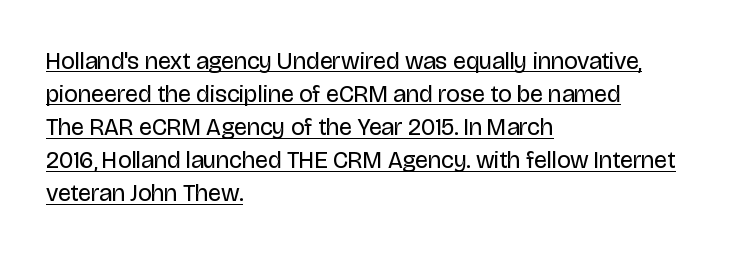
The image shows 24 px text type, upright; set left-aligned, normal line spacing (1.38x), normal letter spacing, underlined.
